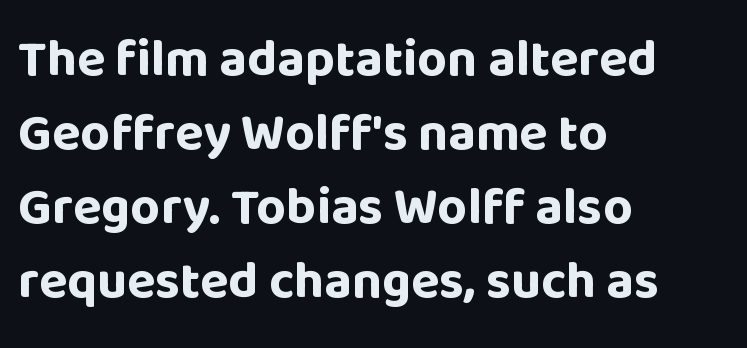
The image shows 52 px bold sans-serif type, upright; set left-aligned, normal line spacing (1.42x), normal letter spacing, not underlined; low stroke contrast and a large x-height.
